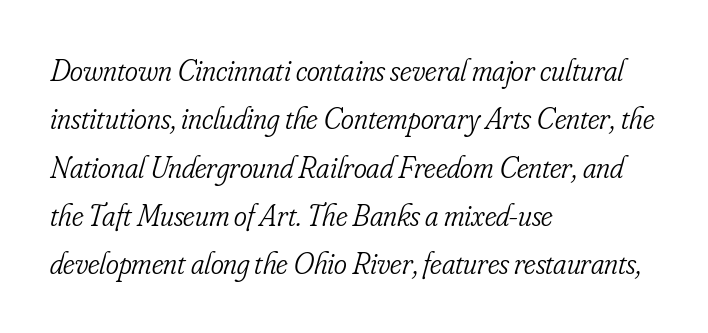
Q: Is the text bold? A: No.
Q: Is the text italic (slanted)? A: Yes, it leans right by about 16 degrees.
Q: Is the typeface a serif or a sans-serif typeface? A: Serif.
Q: Is the text underlined? A: No.
Q: How is the paragraph aligned? A: Left-aligned.
Q: Is the spacing between letters normal or unusually wide? A: Normal.
Q: Is the spacing between lines tight, normal or loose? A: Normal.
Q: Width (condensed, normal, or wide)? A: Condensed.
Q: Stroke contrast? A: Low.
Q: x-height? A: Small.
Q: Monospaced? A: No.
